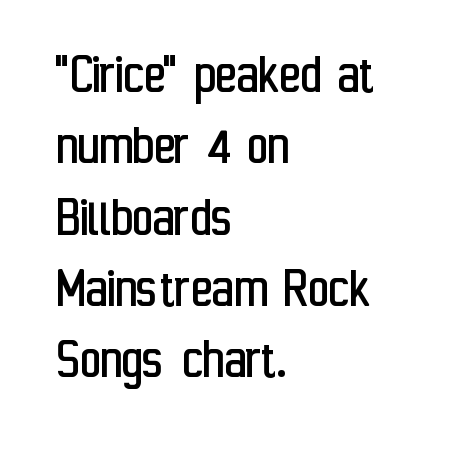
This sample has the flowing, uneven cadence of proportional lettering. A light-to-regular cut is what we see here. Only glyphs here, with clear space below each row. The letterforms sit shoulder to shoulder at normal distance.
